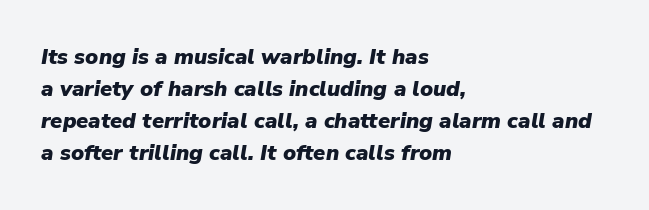
The typesetting leans heavy: a genuine bold. The passage is arranged the way most books set body copy — flush left. Here the glyphs are tracked normally, forming tight word shapes. Has an underline been added? It has not.
